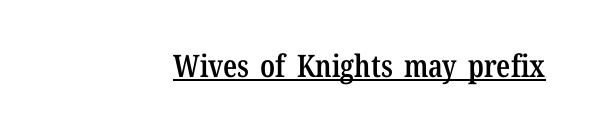
Posture: vertical. Type style note: has serifs. Every word sits above its own underline. This sample uses plain, unmodified letter spacing. Alignment: flush right. Stems and bowls a touch heavier than normal — semibold.
